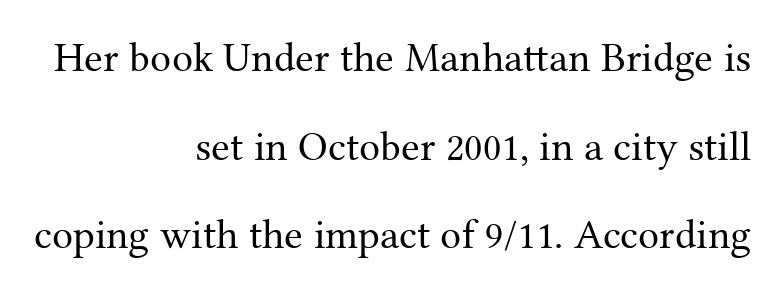
Q: Is the text bold? A: No.
Q: Is the text italic (slanted)? A: No, it is upright.
Q: Is the typeface a serif or a sans-serif typeface? A: Serif.
Q: Is the text underlined? A: No.
Q: How is the paragraph aligned? A: Right-aligned.
Q: Is the spacing between letters normal or unusually wide? A: Normal.
Q: Is the spacing between lines tight, normal or loose? A: Loose.
Q: Width (condensed, normal, or wide)? A: Normal.
Q: Stroke contrast? A: Medium.
Q: x-height? A: Medium.
Q: Monospaced? A: No.
